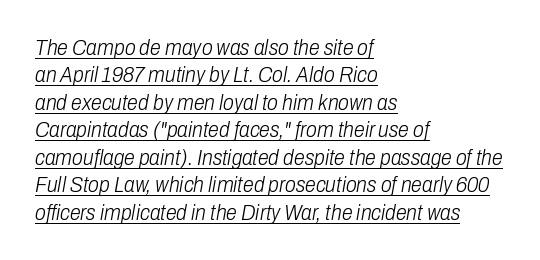
{"italic": "yes", "lean": "right", "slant_degrees": 10, "bold": "no", "underline": "yes", "align": "left", "line_spacing": "normal", "line_spacing_ratio": 1.25, "letter_spacing": "normal", "letter_spacing_em": 0.0, "glyph_px": 22}
